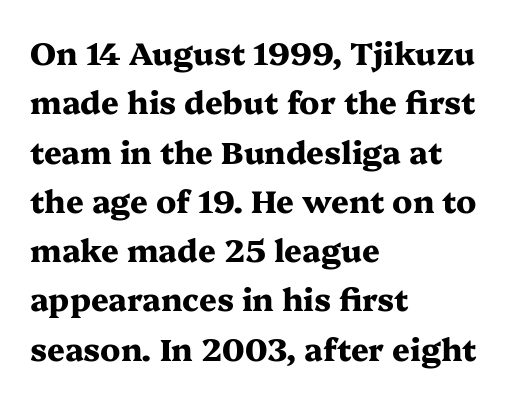
Q: Is the text bold? A: Yes.
Q: Is the text italic (slanted)? A: No, it is upright.
Q: Is the typeface a serif or a sans-serif typeface? A: Serif.
Q: Is the text underlined? A: No.
Q: How is the paragraph aligned? A: Left-aligned.
Q: Is the spacing between letters normal or unusually wide? A: Normal.
Q: Is the spacing between lines tight, normal or loose? A: Normal.
Q: Width (condensed, normal, or wide)? A: Wide.
Q: Stroke contrast? A: Medium.
Q: x-height? A: Medium.
Q: Monospaced? A: No.
